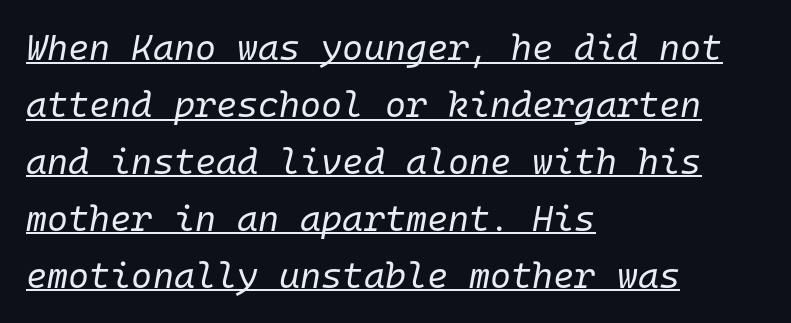
Letter spacing: default. Observe the lean: these are italic letterforms. These lines sit exactly where default settings would place them. Emphasis is given by a line drawn under the lettering. Note the uniform advance width — an 'i' takes as much space as an 'm'. Horizontally, the lines are justified to the leading edge only.
